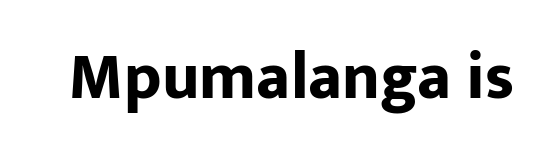
{"serif": "no", "italic": "no", "bold": "yes", "weight": "bold", "width": "normal", "stroke_contrast": "low", "x_height": "medium", "monospaced": "no", "underline": "no", "letter_spacing": "normal", "letter_spacing_em": 0.0, "glyph_px": 66}
